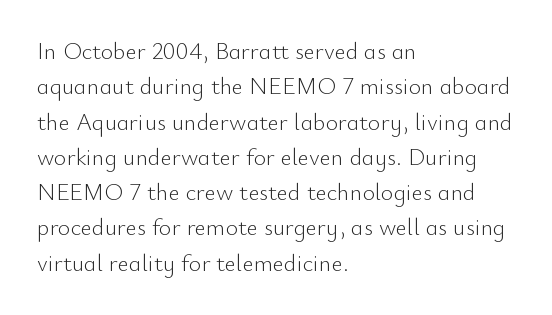
Q: Is the text bold? A: No.
Q: Is the text italic (slanted)? A: No, it is upright.
Q: Is the text underlined? A: No.
Q: How is the paragraph aligned? A: Left-aligned.
Q: Is the spacing between letters normal or unusually wide? A: Normal.
Q: Is the spacing between lines tight, normal or loose? A: Normal.
